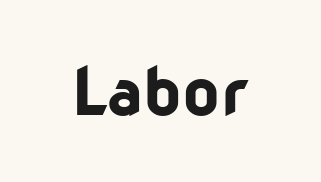
Q: Is the text bold? A: Yes.
Q: Is the text italic (slanted)? A: No, it is upright.
Q: Is the typeface a serif or a sans-serif typeface? A: Sans-serif.
Q: Is the text underlined? A: No.
Q: Is the spacing between letters normal or unusually wide? A: Normal.
Q: Width (condensed, normal, or wide)? A: Normal.
Q: Stroke contrast? A: Low.
Q: x-height? A: Medium.
Q: Monospaced? A: No.
